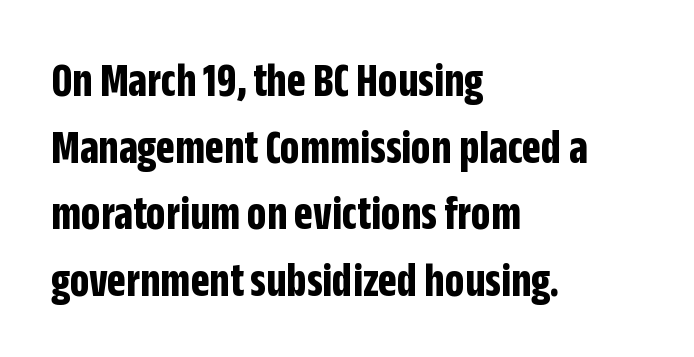
Q: Is the text bold? A: Yes.
Q: Is the text italic (slanted)? A: No, it is upright.
Q: Is the typeface a serif or a sans-serif typeface? A: Sans-serif.
Q: Is the text underlined? A: No.
Q: How is the paragraph aligned? A: Left-aligned.
Q: Is the spacing between letters normal or unusually wide? A: Normal.
Q: Is the spacing between lines tight, normal or loose? A: Normal.
Q: Width (condensed, normal, or wide)? A: Condensed.
Q: Stroke contrast? A: Low.
Q: x-height? A: Large.
Q: Monospaced? A: No.
